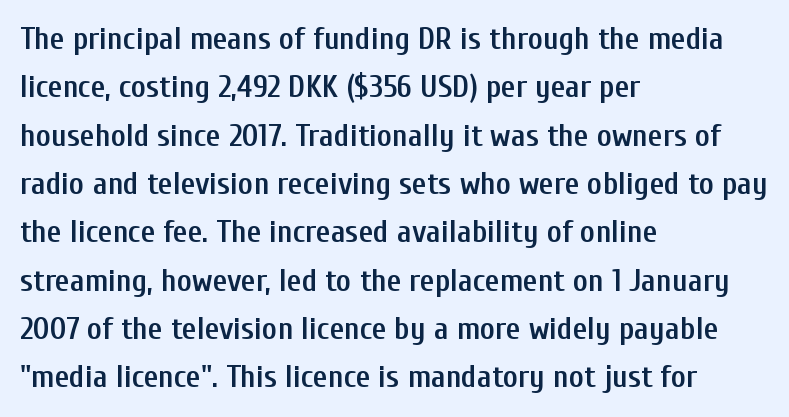
The image shows 32 px semibold, condensed sans-serif type, upright; set left-aligned, normal line spacing (1.51x), normal letter spacing, not underlined; low stroke contrast and a medium x-height.
